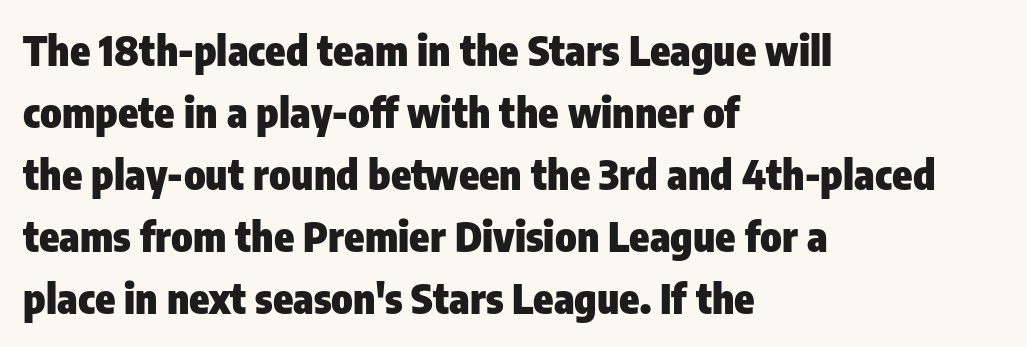
{"serif": "no", "italic": "no", "bold": "yes", "weight": "heavy", "width": "condensed", "stroke_contrast": "low", "x_height": "medium", "monospaced": "no", "underline": "no", "align": "left", "line_spacing": "normal", "line_spacing_ratio": 1.51, "letter_spacing": "normal", "letter_spacing_em": 0.0, "glyph_px": 41}
